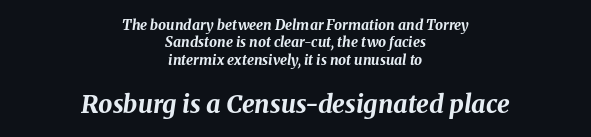
The image shows 25 px bold type, italic (leaning right); set centered, line spacing 1.24x, normal letter spacing, not underlined; the second (bottom) block is 1.79x larger.
